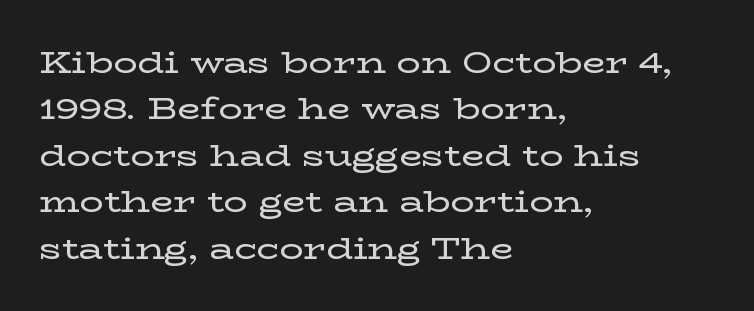
Q: Is the text italic (slanted)? A: No, it is upright.
Q: Is the typeface a serif or a sans-serif typeface? A: Serif.
Q: Is the text underlined? A: No.
Q: How is the paragraph aligned? A: Left-aligned.
Q: Is the spacing between letters normal or unusually wide? A: Normal.
Q: Is the spacing between lines tight, normal or loose? A: Normal.
Q: Width (condensed, normal, or wide)? A: Wide.
Q: Stroke contrast? A: Low.
Q: x-height? A: Medium.
Q: Monospaced? A: No.
